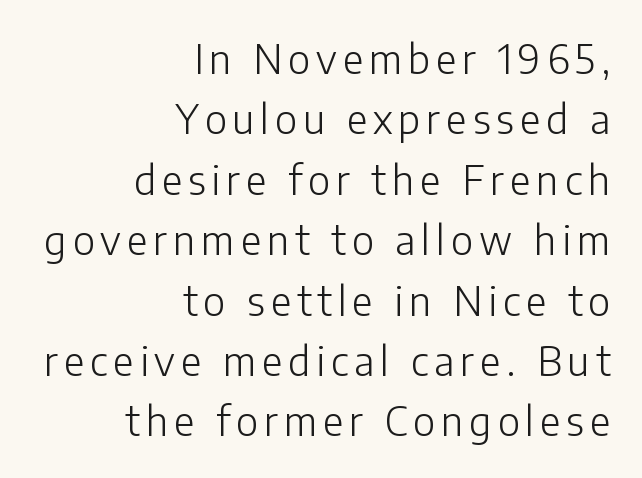
{"serif": "no", "italic": "no", "bold": "no", "weight": "light", "width": "normal", "stroke_contrast": "low", "x_height": "medium", "monospaced": "no", "underline": "no", "align": "right", "line_spacing": "normal", "line_spacing_ratio": 1.51, "glyph_px": 40}
